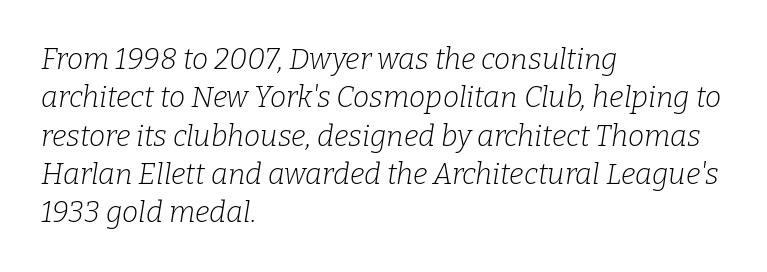
Bare-footed words on every line. Baseline-to-baseline distance is the conventional proportion of letter height. Honestly, the letter spacing is just normal — you wouldn't notice it. Look at the bottom of the vertical strokes: they flare into serifs here.
